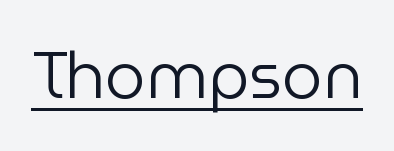
What decoration does the sample have? An underline. No chunkiness to these letters — they're not bold. The line texture is even and compact thanks to regular tracking. The letters stand straight up with perfectly vertical stems.
